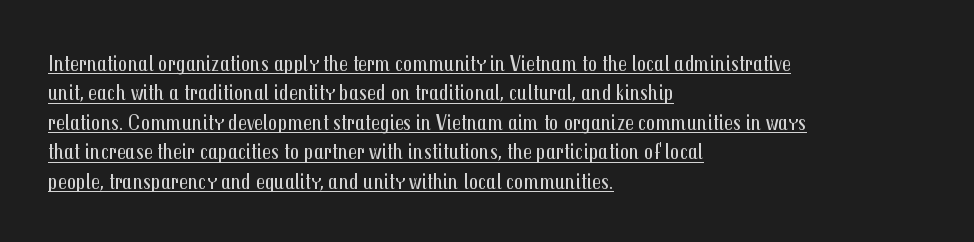
Q: Is the text bold? A: No.
Q: Is the text italic (slanted)? A: No, it is upright.
Q: Is the text underlined? A: Yes.
Q: How is the paragraph aligned? A: Left-aligned.
Q: Is the spacing between letters normal or unusually wide? A: Normal.
Q: Is the spacing between lines tight, normal or loose? A: Normal.
